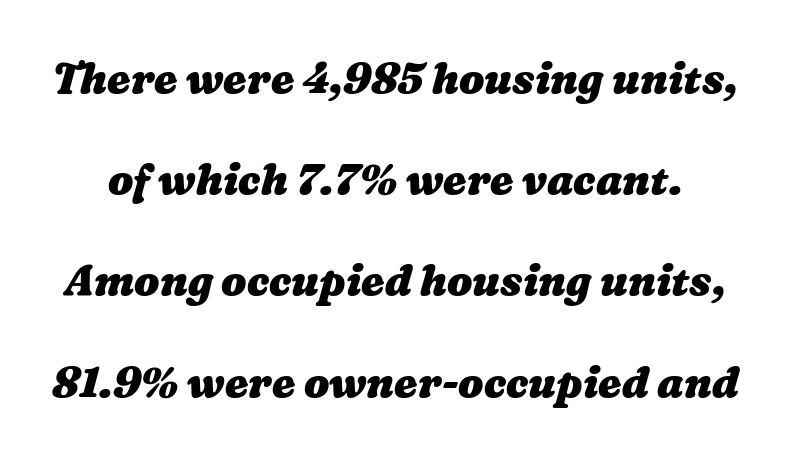
{"bold": "yes", "weight": "heavy", "width": "wide", "stroke_contrast": "medium", "x_height": "medium", "monospaced": "no", "underline": "no", "line_spacing": "loose", "line_spacing_ratio": 2.41, "letter_spacing": "normal", "letter_spacing_em": 0.0, "glyph_px": 42}
